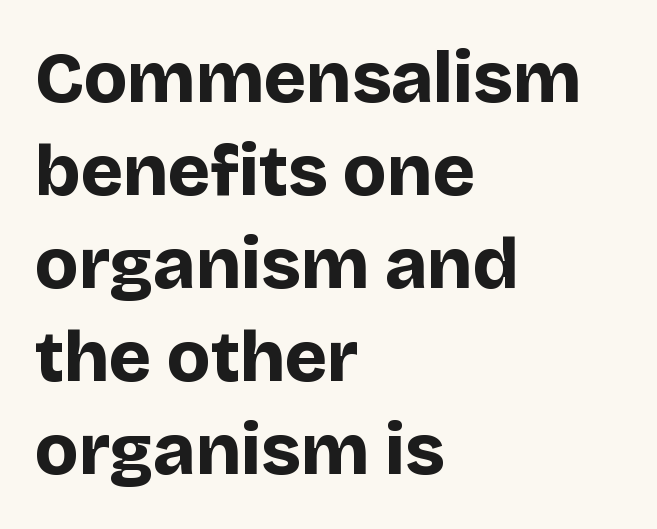
{"serif": "no", "italic": "no", "bold": "yes", "weight": "bold", "width": "normal", "stroke_contrast": "low", "x_height": "large", "monospaced": "no", "underline": "no", "align": "left", "line_spacing": "normal", "line_spacing_ratio": 1.29, "letter_spacing": "normal", "letter_spacing_em": 0.0, "glyph_px": 72}
